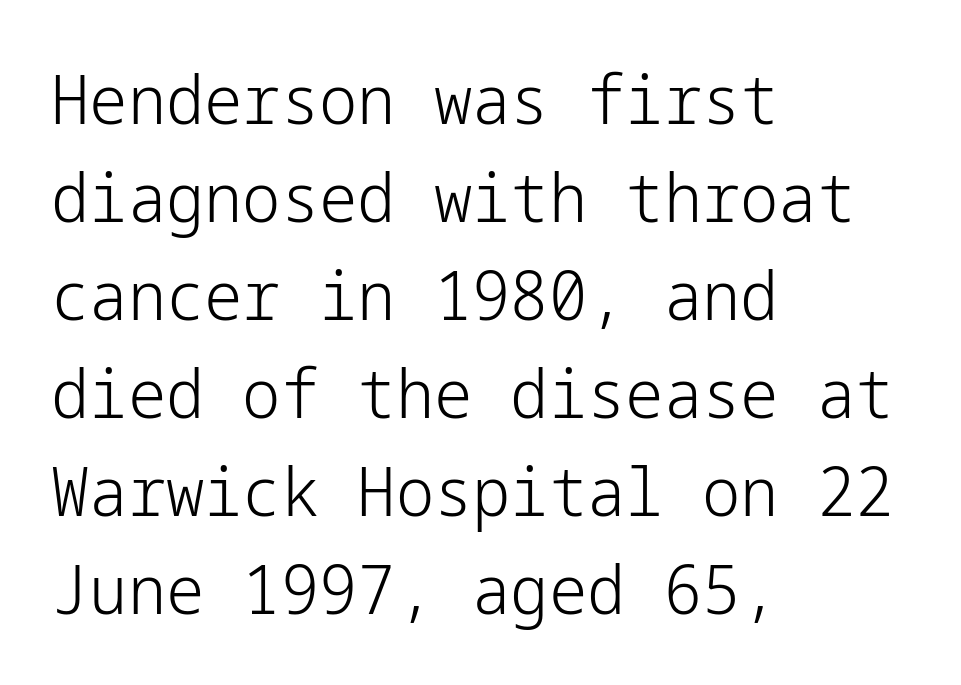
Q: Is the text bold? A: No.
Q: Is the text italic (slanted)? A: No, it is upright.
Q: Is the typeface a serif or a sans-serif typeface? A: Sans-serif.
Q: Is the text underlined? A: No.
Q: How is the paragraph aligned? A: Left-aligned.
Q: Is the spacing between letters normal or unusually wide? A: Normal.
Q: Is the spacing between lines tight, normal or loose? A: Normal.
Q: Width (condensed, normal, or wide)? A: Normal.
Q: Stroke contrast? A: Low.
Q: x-height? A: Medium.
